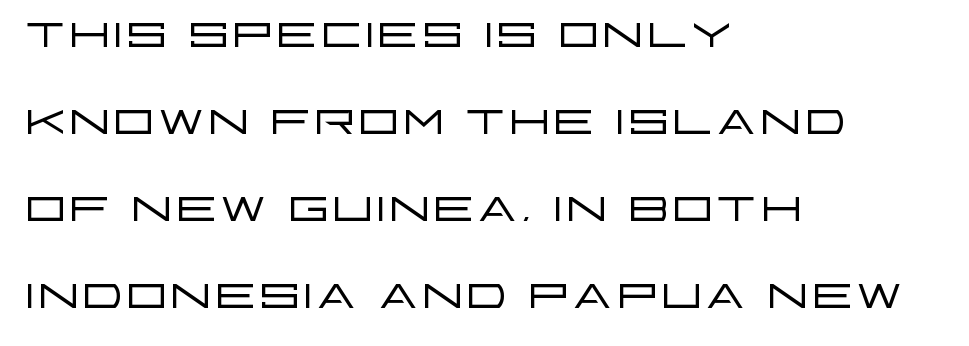
The image shows 66 px light, wide sans-serif type, upright; set left-aligned, normal line spacing (1.32x), normal letter spacing, not underlined; low stroke contrast and a large x-height.
